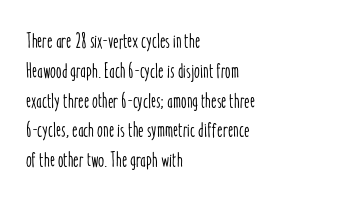
Q: Is the text italic (slanted)? A: No, it is upright.
Q: Is the text underlined? A: No.
Q: How is the paragraph aligned? A: Left-aligned.
Q: Is the spacing between letters normal or unusually wide? A: Normal.
Q: Is the spacing between lines tight, normal or loose? A: Normal.
